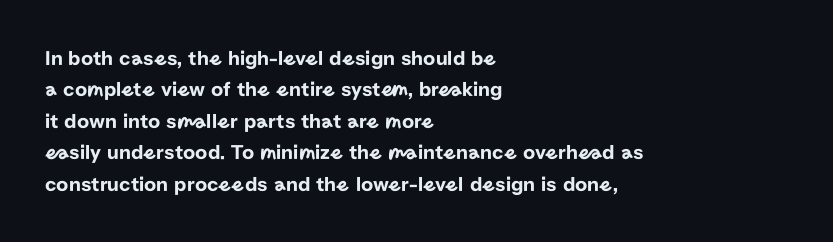
{"italic": "no", "underline": "no", "align": "left", "line_spacing": "normal", "line_spacing_ratio": 1.5, "letter_spacing": "normal", "letter_spacing_em": 0.0, "glyph_px": 21}
